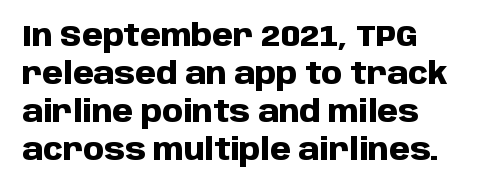
The image shows 30 px heavy sans-serif type, upright; set normal line spacing (1.27x), normal letter spacing, not underlined; low stroke contrast and a large x-height.
